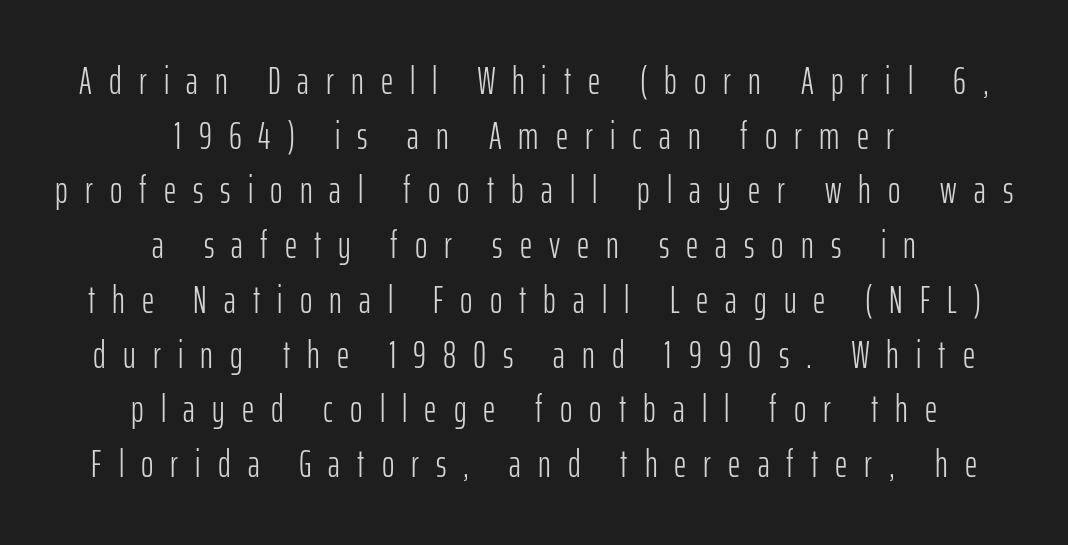
The image shows 38 px light, condensed sans-serif type, upright; set centered, normal line spacing (1.44x), unusually wide letter spacing (+0.45 em), not underlined; low stroke contrast and a medium x-height.
